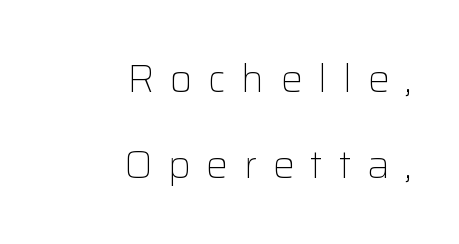
Q: Is the text bold? A: No.
Q: Is the text italic (slanted)? A: No, it is upright.
Q: Is the typeface a serif or a sans-serif typeface? A: Sans-serif.
Q: Is the text underlined? A: No.
Q: How is the paragraph aligned? A: Right-aligned.
Q: Is the spacing between letters normal or unusually wide? A: Unusually wide.
Q: Is the spacing between lines tight, normal or loose? A: Loose.
Q: Width (condensed, normal, or wide)? A: Normal.
Q: Stroke contrast? A: Low.
Q: x-height? A: Medium.
Q: Monospaced? A: No.
